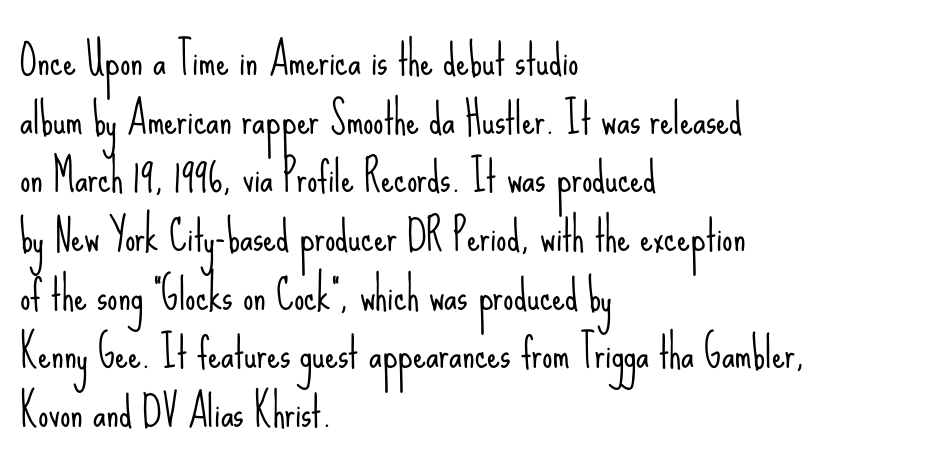
Q: Is the text bold? A: No.
Q: Is the text italic (slanted)? A: No, it is upright.
Q: Is the typeface a serif or a sans-serif typeface? A: Sans-serif.
Q: Is the text underlined? A: No.
Q: How is the paragraph aligned? A: Left-aligned.
Q: Is the spacing between letters normal or unusually wide? A: Normal.
Q: Is the spacing between lines tight, normal or loose? A: Normal.
Q: Width (condensed, normal, or wide)? A: Condensed.
Q: Stroke contrast? A: Low.
Q: x-height? A: Small.
Q: Monospaced? A: No.
